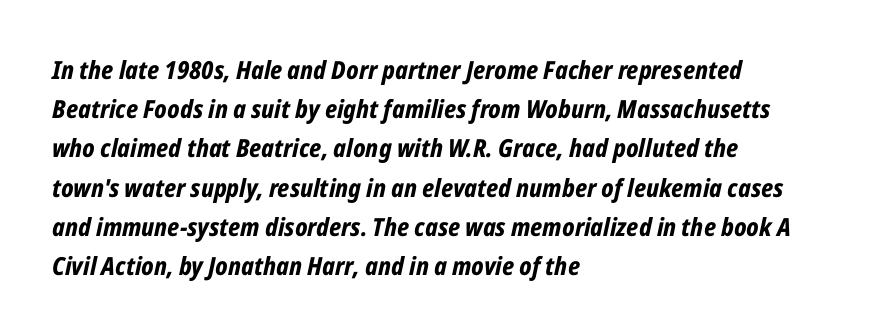
The image shows 25 px bold type, italic (leaning right); set left-aligned, normal line spacing (1.57x), normal letter spacing, not underlined.
